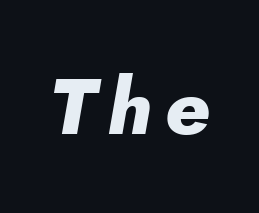
The image shows 79 px heavy type, italic (leaning right); set not underlined; low stroke contrast and a small x-height.
